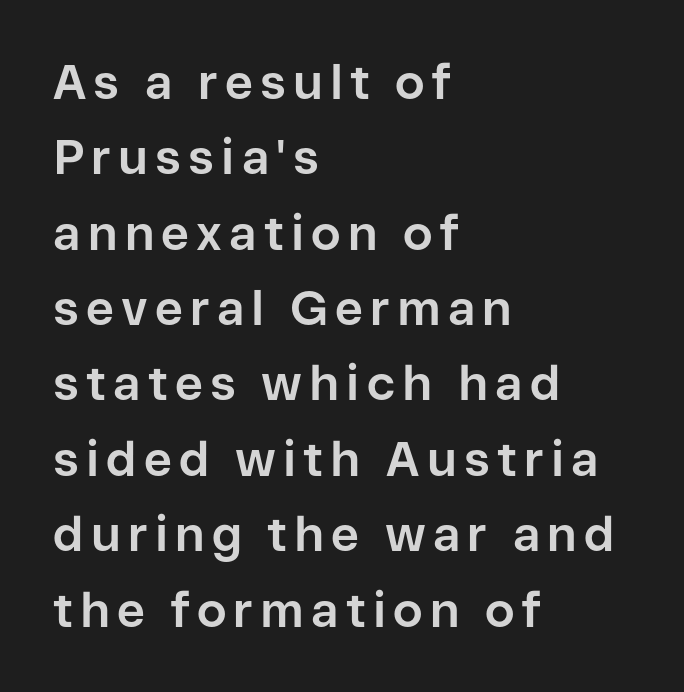
Q: Is the text bold? A: Yes.
Q: Is the text italic (slanted)? A: No, it is upright.
Q: Is the typeface a serif or a sans-serif typeface? A: Sans-serif.
Q: Is the text underlined? A: No.
Q: How is the paragraph aligned? A: Left-aligned.
Q: Is the spacing between lines tight, normal or loose? A: Normal.
Q: Width (condensed, normal, or wide)? A: Normal.
Q: Stroke contrast? A: Low.
Q: x-height? A: Medium.
Q: Monospaced? A: No.
